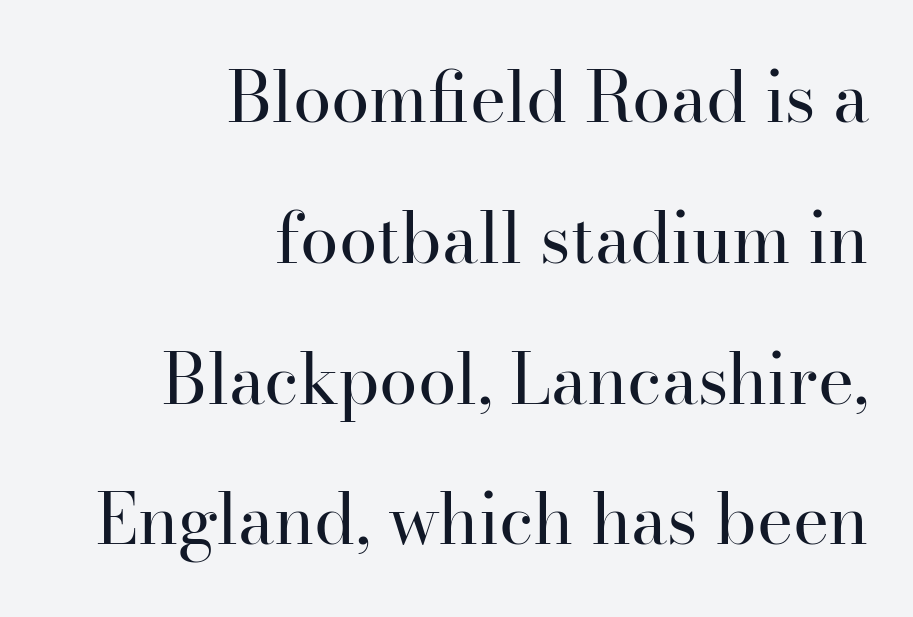
The image shows 69 px regular-weight serif type, upright; set right-aligned, loose line spacing (2.04x), normal letter spacing, not underlined; high stroke contrast and a small x-height.
